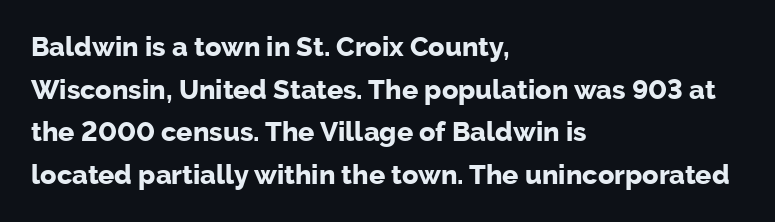
Typesetter's note: full bold, strokes at maximum text heaviness. Compared with typical paragraphs, the rows here are spaced about the same. Layout note: lines flush left. The passage shown is not underscored anywhere.
